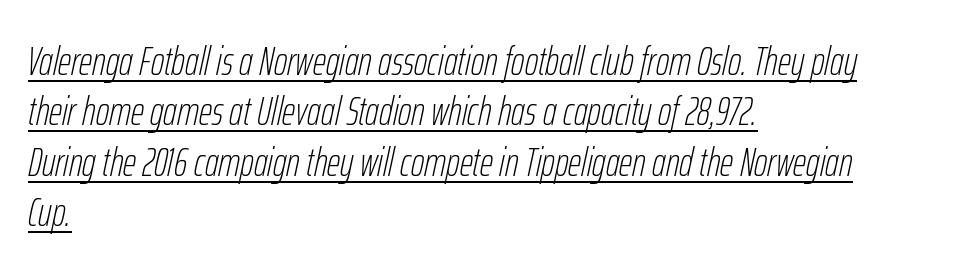
{"italic": "yes", "lean": "right", "slant_degrees": 12, "bold": "no", "weight": "thin", "width": "condensed", "stroke_contrast": "low", "x_height": "medium", "monospaced": "no", "underline": "yes", "align": "left", "line_spacing_ratio": 1.23, "letter_spacing": "normal", "letter_spacing_em": 0.0, "glyph_px": 41}
